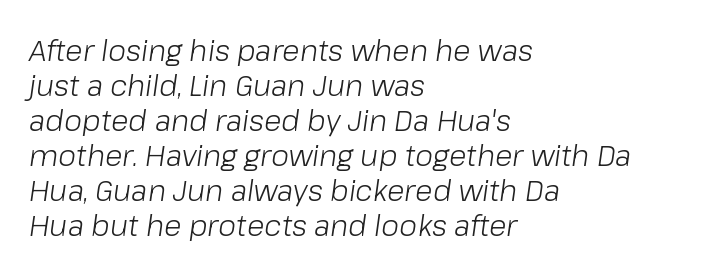
Q: Is the text bold? A: No.
Q: Is the text italic (slanted)? A: Yes, it leans right by about 8 degrees.
Q: Is the text underlined? A: No.
Q: How is the paragraph aligned? A: Left-aligned.
Q: Is the spacing between letters normal or unusually wide? A: Normal.
Q: Width (condensed, normal, or wide)? A: Normal.
Q: Stroke contrast? A: Low.
Q: x-height? A: Medium.
Q: Monospaced? A: No.
